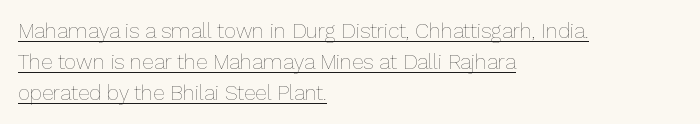
In designer terms, the underline attribute is active on this setting. Compared with a centered layout, this one pins lines to the left instead. Leading: standard. The letterforms sit at book weight or below. The horizontal fit of the characters is conventional and even.
